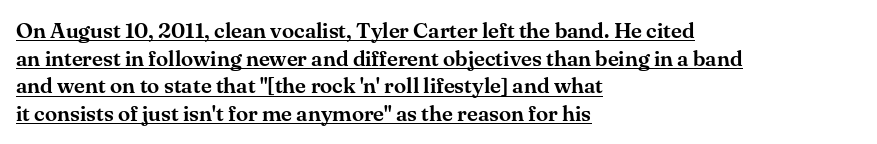
Decoration check: the copy is underlined. Where is the straight margin? On the left. Vertically, the passage feels balanced, rows spaced as you'd expect. Italic? Not at all — the glyphs are vertical. Look at the tracking — it's just the regular setting, nothing added.
